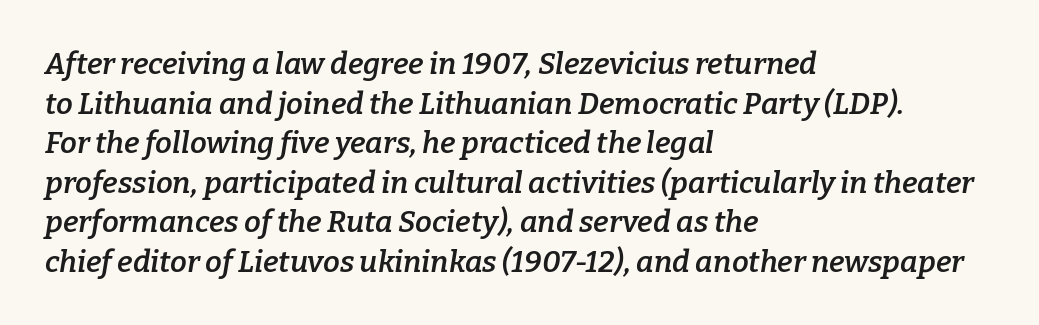
Q: Is the text bold? A: Semi-bold.
Q: Is the text italic (slanted)? A: Yes, it leans right by about 9 degrees.
Q: Is the typeface a serif or a sans-serif typeface? A: Serif.
Q: Is the text underlined? A: No.
Q: How is the paragraph aligned? A: Left-aligned.
Q: Is the spacing between letters normal or unusually wide? A: Normal.
Q: Is the spacing between lines tight, normal or loose? A: Normal.
Q: Width (condensed, normal, or wide)? A: Normal.
Q: Stroke contrast? A: Low.
Q: x-height? A: Medium.
Q: Monospaced? A: No.
